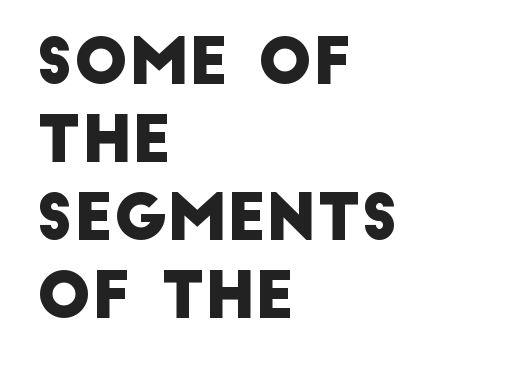
Q: Is the typeface a serif or a sans-serif typeface? A: Sans-serif.
Q: Is the text underlined? A: No.
Q: How is the paragraph aligned? A: Left-aligned.
Q: Is the spacing between letters normal or unusually wide? A: Normal.
Q: Width (condensed, normal, or wide)? A: Normal.
Q: Stroke contrast? A: Low.
Q: x-height? A: Large.
Q: Monospaced? A: No.
